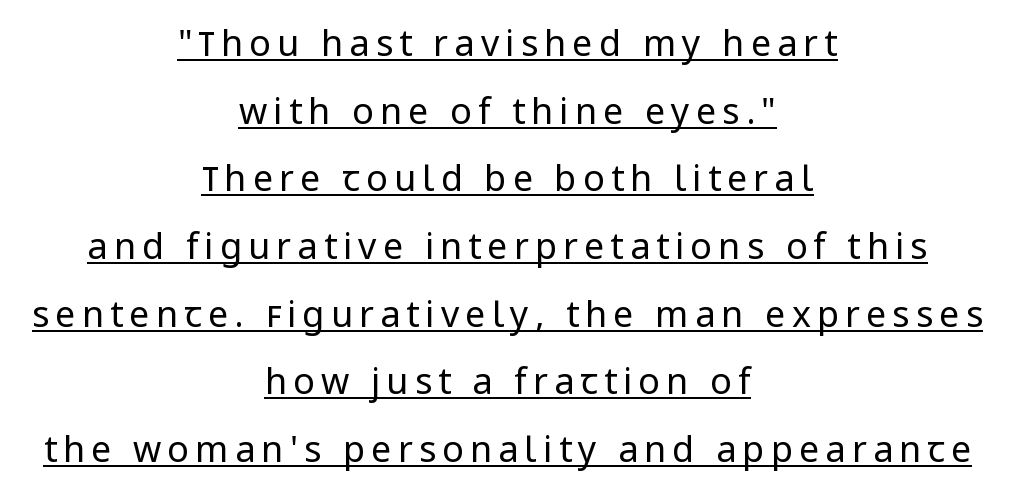
The image shows 36 px regular-weight sans-serif type, upright; set centered, line spacing 1.88x, underlined; low stroke contrast and a medium x-height.
